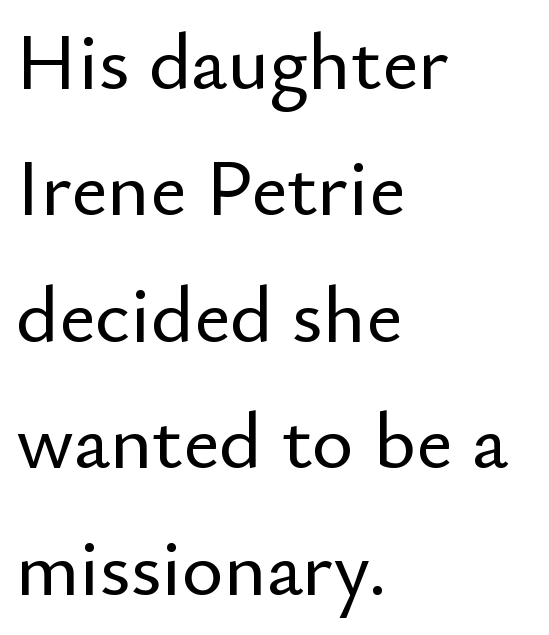
{"serif": "no", "italic": "no", "width": "normal", "stroke_contrast": "low", "x_height": "small", "monospaced": "no", "underline": "no", "align": "left", "line_spacing": "normal", "line_spacing_ratio": 1.58, "letter_spacing": "normal", "letter_spacing_em": 0.0, "glyph_px": 80}
